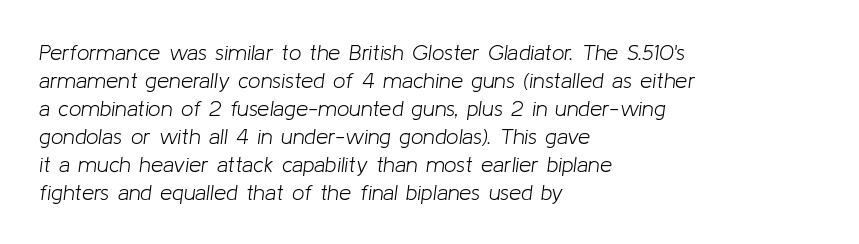
The image shows 22 px text type, italic (leaning right); set left-aligned, normal line spacing (1.27x), normal letter spacing, not underlined.
